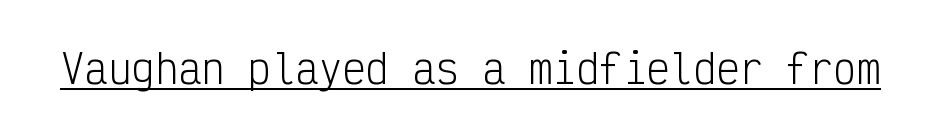
Think standard paragraph weight, or any step lighter than that. Italic: no, the glyphs are upright roman. Spacing between characters is what you'd get straight out of the box. The rendering uses typewriter-style spacing with identical character cells.
